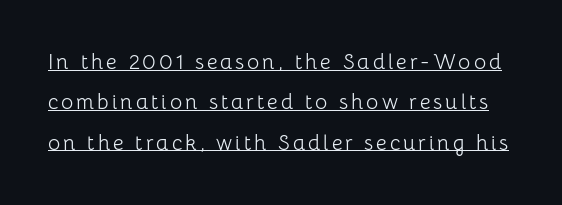
{"italic": "no", "bold": "no", "underline": "yes", "line_spacing": "loose", "line_spacing_ratio": 1.92, "glyph_px": 21}
